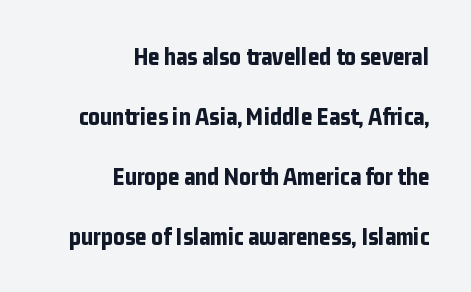
The image shows 25 px bold type, upright; set right-aligned, loose line spacing (2.4x), normal letter spacing, not underlined.
